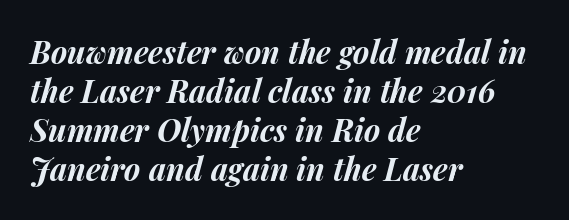
Q: Is the text bold? A: Yes.
Q: Is the text italic (slanted)? A: Yes, it leans right by about 14 degrees.
Q: Is the text underlined? A: No.
Q: How is the paragraph aligned? A: Left-aligned.
Q: Is the spacing between letters normal or unusually wide? A: Normal.
Q: Is the spacing between lines tight, normal or loose? A: Normal.
Q: Width (condensed, normal, or wide)? A: Normal.
Q: Stroke contrast? A: Medium.
Q: x-height? A: Medium.
Q: Monospaced? A: No.
